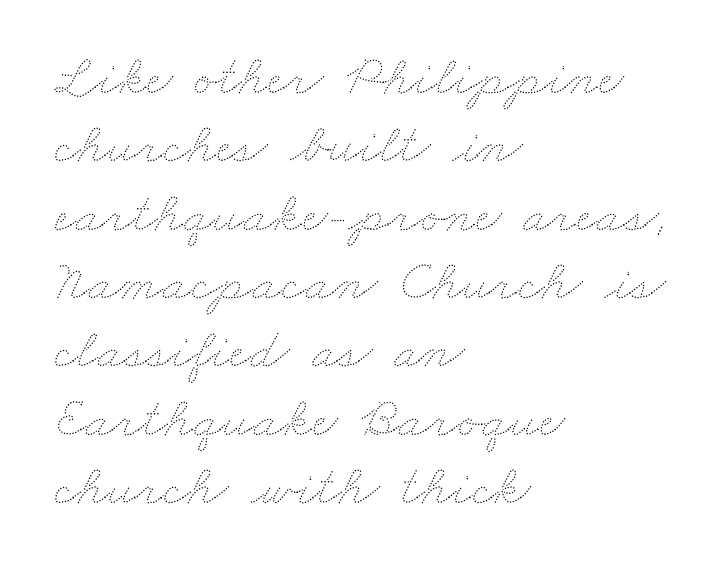
Plain, unruled lines of type. Compared with a typical body face, this is equally light or lighter still. Students, note that the glyphs here touch the page at normal intervals. Left-aligned paragraph, ragged on the right. Each letter keeps its own natural width here, so spacing adapts to shape.
